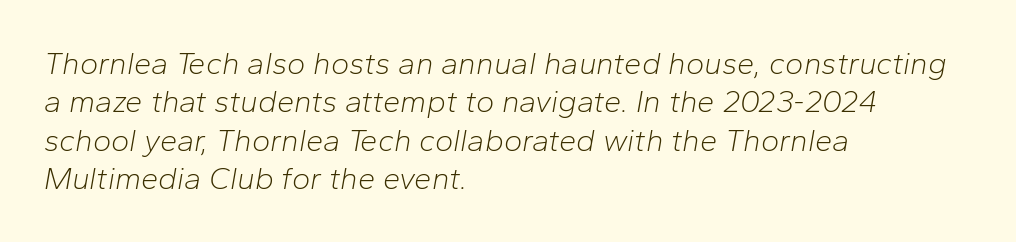
Any mark beneath the type? The region is blank. You can tell it's italic because the verticals aren't actually vertical. You could call the tracking neutral — neither tight nor loose. Here the designer chose a conventional face with non-uniform glyph widths. The cut favours lightness, reaching ordinary text weight at its darkest. Alignment: flush left.
